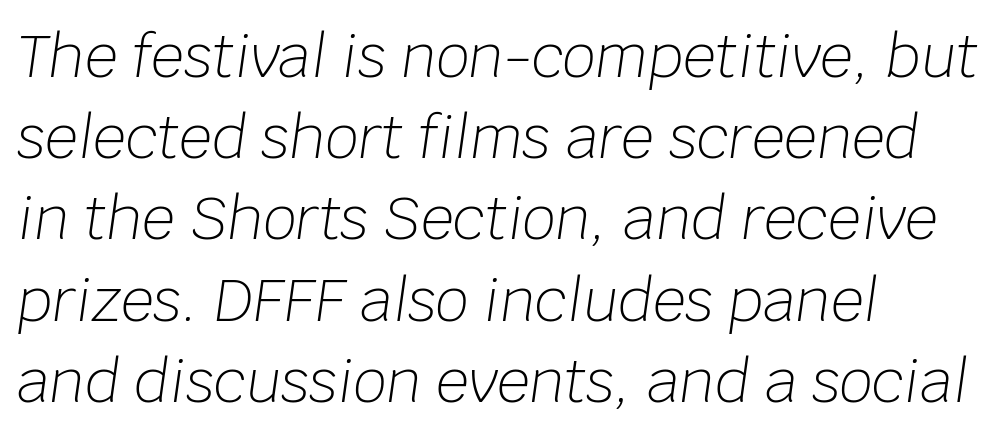
Q: Is the text bold? A: No.
Q: Is the text italic (slanted)? A: Yes, it leans right by about 8 degrees.
Q: Is the text underlined? A: No.
Q: How is the paragraph aligned? A: Left-aligned.
Q: Is the spacing between letters normal or unusually wide? A: Normal.
Q: Is the spacing between lines tight, normal or loose? A: Normal.
Q: Width (condensed, normal, or wide)? A: Normal.
Q: Stroke contrast? A: Low.
Q: x-height? A: Large.
Q: Monospaced? A: No.
